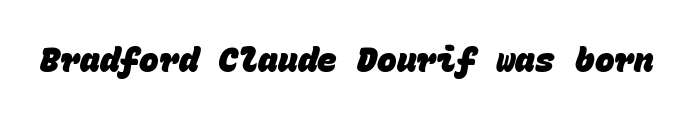
{"serif": "no", "bold": "yes", "weight": "heavy", "width": "normal", "stroke_contrast": "low", "x_height": "large", "monospaced": "yes", "underline": "no", "letter_spacing": "normal", "letter_spacing_em": 0.0, "glyph_px": 33}
